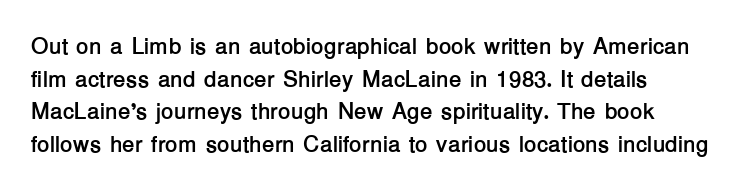
The image shows 23 px bold type, upright; set normal line spacing (1.42x), normal letter spacing, not underlined.
